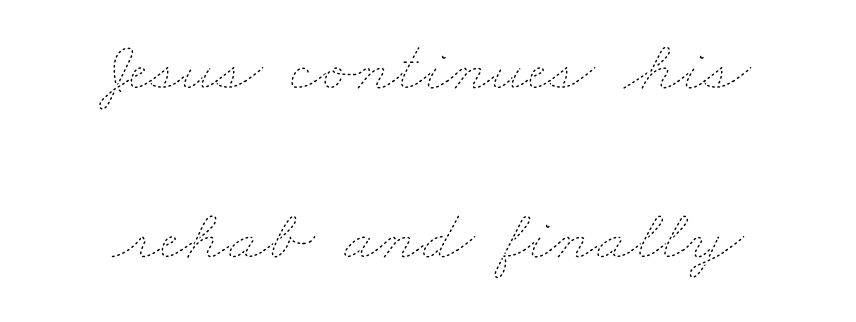
{"bold": "no", "weight": "thin", "width": "wide", "stroke_contrast": "low", "x_height": "small", "monospaced": "no", "underline": "no", "align": "center", "line_spacing": "loose", "line_spacing_ratio": 2.32, "letter_spacing": "normal", "letter_spacing_em": 0.0, "glyph_px": 73}
